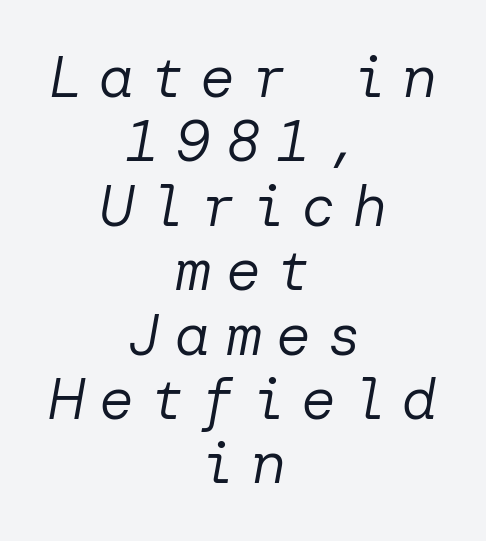
The type is letterspaced generously, with wide tracking. Horizontally, the lines are justified to the midpoint only. Quick note: interline space is minimal. Stems here are at most as thick as an everyday book face. Observe the lean: these are italic letterforms. Decoration check: the copy has no underline.
